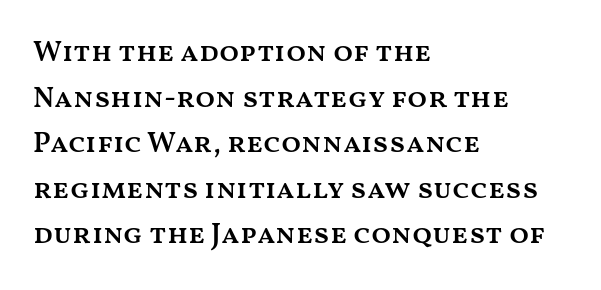
The image shows 29 px semibold, wide type, upright; set left-aligned, normal line spacing (1.57x), normal letter spacing, not underlined; medium stroke contrast and a medium x-height.
